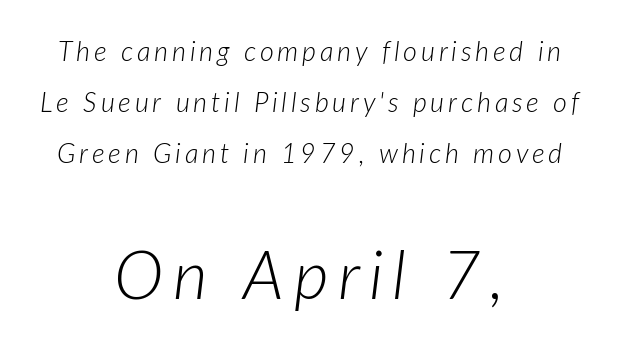
Q: Is the text bold? A: No.
Q: Is the text italic (slanted)? A: Yes, it leans right by about 7 degrees.
Q: Is the text underlined? A: No.
Q: How is the paragraph aligned? A: Centered.
Q: Which block of text is set in a larger size, the first (top) or the second (bottom)? A: The second (bottom) one.
Q: Width (condensed, normal, or wide)? A: Normal.
Q: Stroke contrast? A: Low.
Q: x-height? A: Medium.
Q: Monospaced? A: No.
